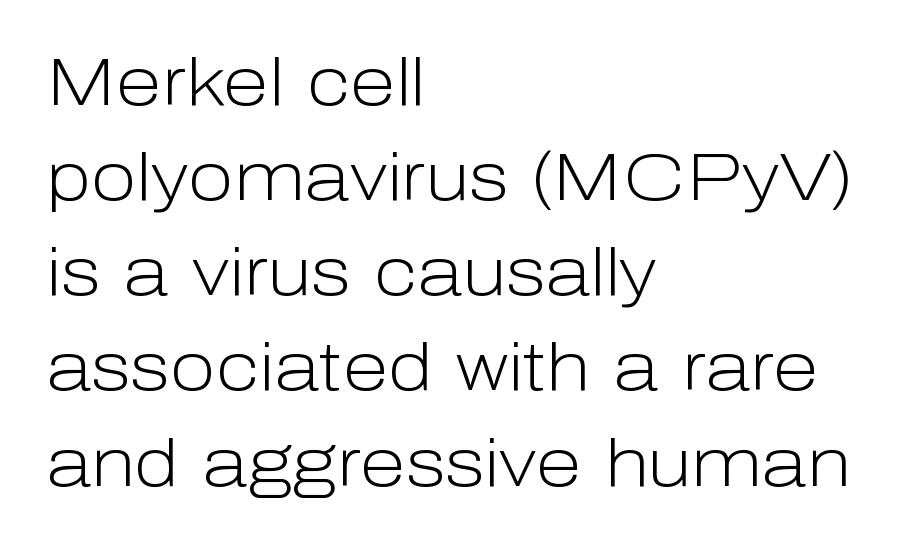
The image shows 67 px light sans-serif type, upright; set left-aligned, normal line spacing (1.42x), normal letter spacing, not underlined; low stroke contrast and a medium x-height.
